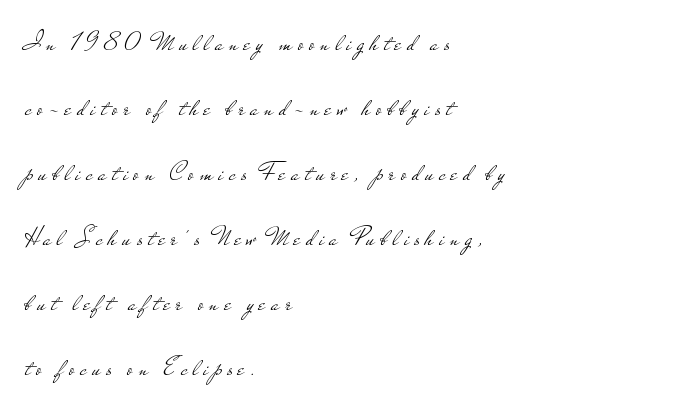
The image shows 27 px text type; set left-aligned, loose line spacing (2.41x), unusually wide letter spacing (+0.21 em), not underlined.
